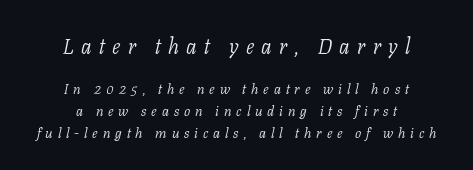
A bare baseline throughout the passage. Both edges are ragged and mirror each other, which tells us the setting is centered. The line texture is sparse and dotted thanks to wide tracking. A normal amount of white space separates one row of letters from the next. It's the slanting kind of type.
